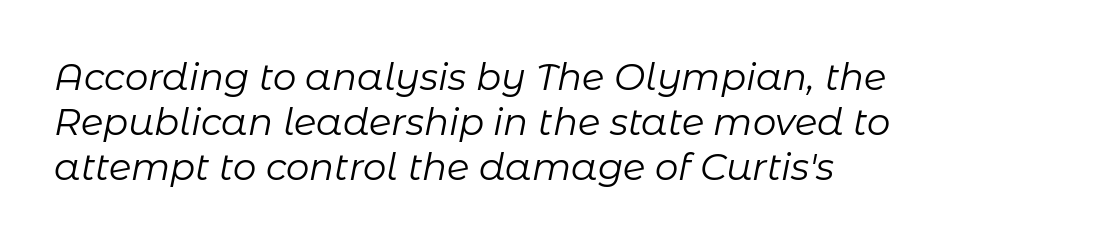
{"italic": "yes", "lean": "right", "slant_degrees": 11, "bold": "no", "weight": "regular", "width": "normal", "stroke_contrast": "low", "x_height": "medium", "monospaced": "no", "underline": "no", "align": "left", "line_spacing_ratio": 1.21, "letter_spacing": "normal", "letter_spacing_em": 0.0, "glyph_px": 37}
